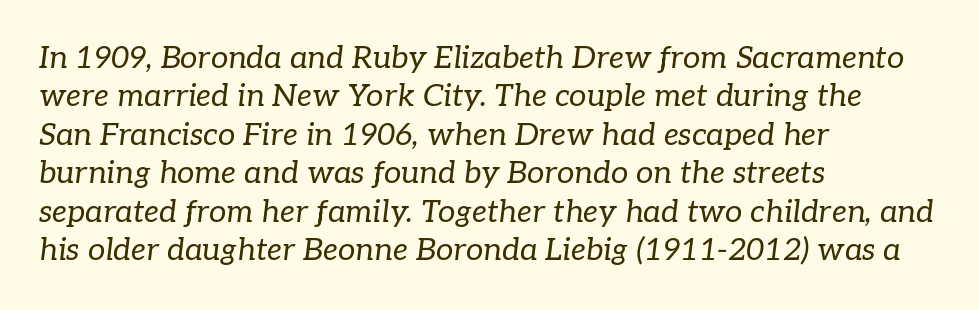
Old-style or modern, the face here clearly has serifs. You could call the tracking neutral — neither tight nor loose. These lines stack with their left ends in a neat column. Yep, that's italic — everything's leaning. Here the designer chose a conventional face with non-uniform glyph widths. This reads as an unemphasized weight, regular at the heaviest.
